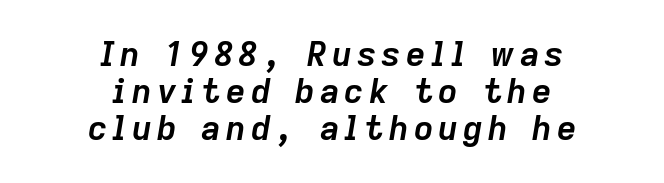
Q: Is the text bold? A: Yes.
Q: Is the text italic (slanted)? A: Yes, it leans right by about 9 degrees.
Q: Is the text underlined? A: No.
Q: How is the paragraph aligned? A: Centered.
Q: Is the spacing between lines tight, normal or loose? A: Tight.
Q: Width (condensed, normal, or wide)? A: Normal.
Q: Stroke contrast? A: Low.
Q: x-height? A: Medium.
Q: Monospaced? A: No.
